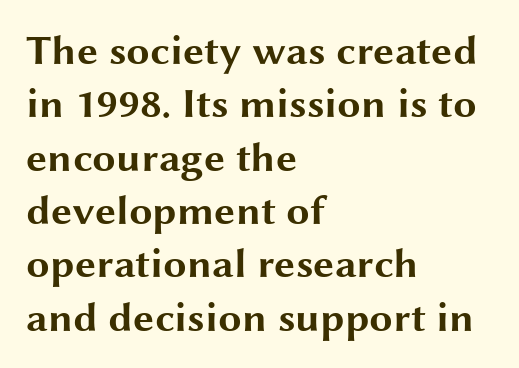
The image shows 42 px bold, wide sans-serif type, upright; set left-aligned, normal line spacing (1.27x), normal letter spacing, not underlined; medium stroke contrast and a medium x-height.
